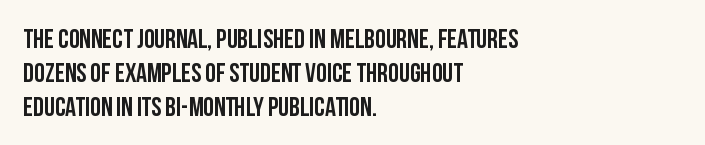
{"italic": "no", "bold": "yes", "underline": "no", "align": "left", "line_spacing": "normal", "line_spacing_ratio": 1.26, "letter_spacing": "normal", "letter_spacing_em": 0.0, "glyph_px": 27}
